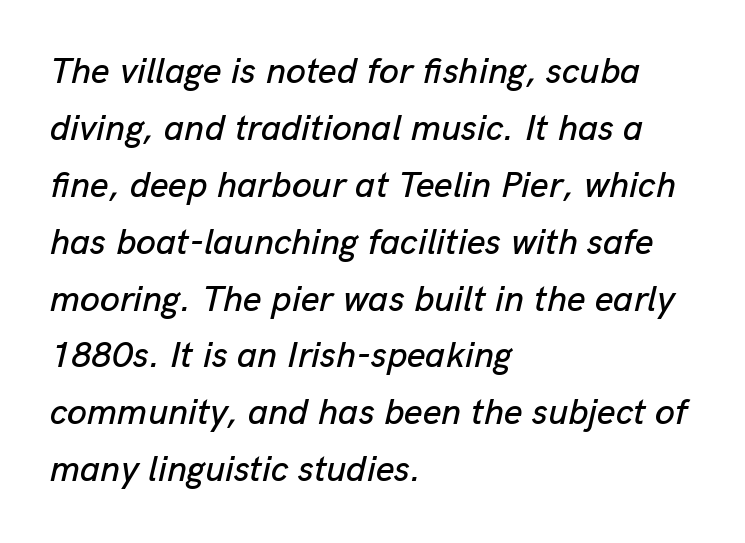
{"italic": "yes", "lean": "right", "slant_degrees": 13, "width": "normal", "stroke_contrast": "low", "x_height": "medium", "monospaced": "no", "underline": "no", "align": "left", "line_spacing": "normal", "line_spacing_ratio": 1.58, "letter_spacing": "normal", "letter_spacing_em": 0.0, "glyph_px": 36}
